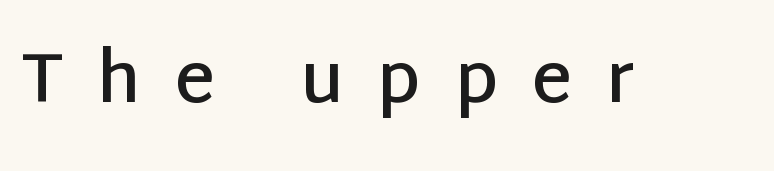
The rendering inserts visible extra space after every character. Stroke terminals: plain, sans-serif. Emphasis by weight is partial: semibold. Glance below the letters and you will spot only blank space. The letters advance in unequal steps, a hallmark of proportional type. This sample uses an upright cut, with every glyph sitting square on the baseline.
